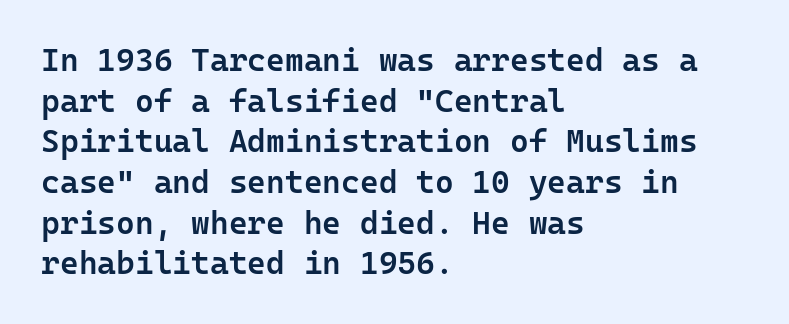
The image shows 32 px semibold sans-serif type, upright, monospaced; set left-aligned, normal line spacing (1.27x), normal letter spacing, not underlined; low stroke contrast and a medium x-height.
